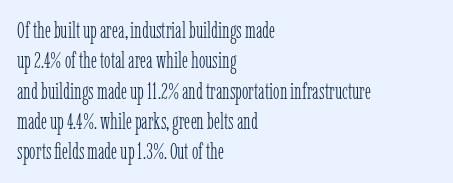
A quiet, ordinary-to-light weight characterises the typeface. The text block is weighted toward the left margin, trailing off unevenly rightward. This rendering leaves character spacing at its baseline value. Characters remain perfectly vertical along every line. The strip under each line holds only bare page.
